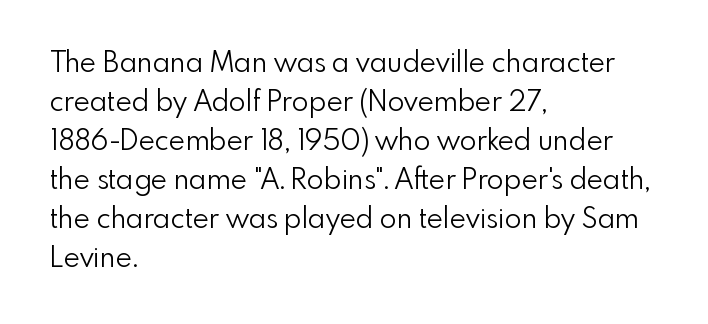
{"serif": "no", "italic": "no", "bold": "no", "weight": "light", "width": "normal", "x_height": "small", "monospaced": "no", "underline": "no", "align": "left", "line_spacing": "normal", "line_spacing_ratio": 1.39, "letter_spacing": "normal", "letter_spacing_em": 0.0, "glyph_px": 28}
